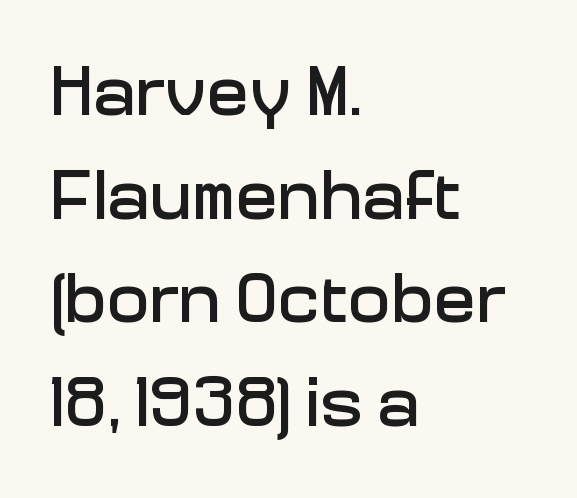
The image shows 71 px sans-serif type, upright; set left-aligned, normal line spacing (1.46x), normal letter spacing, not underlined; low stroke contrast and a medium x-height.
